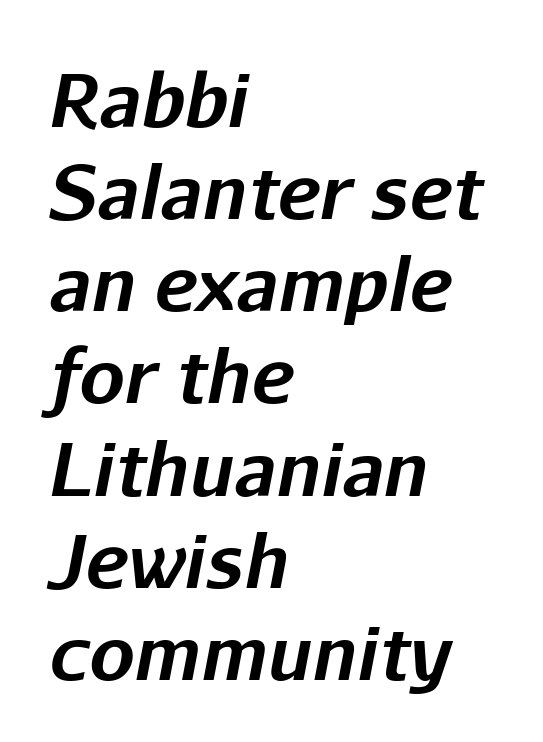
Do the characters align in a grid? No, the font is proportional. Look at the stroke-to-counter ratio: heavy, a bold. Each line starts at the same left margin while the right side varies. Designer's note — italics engaged.
